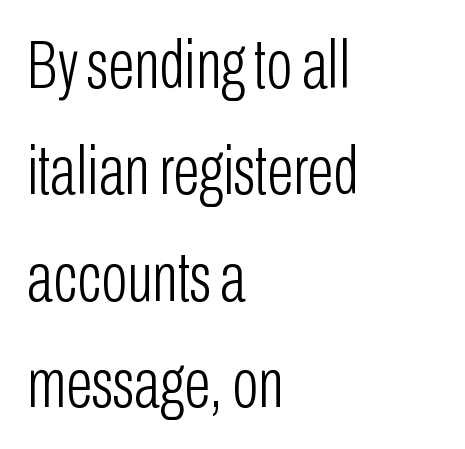
Regarding leading, the lines here are spaced in the standard way. Every row of glyphs begins at an identical x-position on the left. Unbolded letterforms with no extra heft. Typographically, this falls in the sans-serif category. Proportional: the letters do not fall into vertical columns. Nobody touched the tracking dial on this one.
